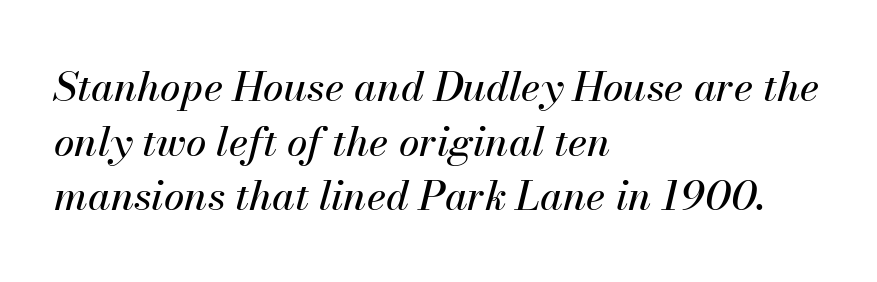
This rendering features lettering with no underline. Typeset ragged right — the left edge is the straight one. Does extra space separate the letters? No, they use regular spacing. Note the varied advance widths — an 'i' is clearly narrower than an 'm'.
